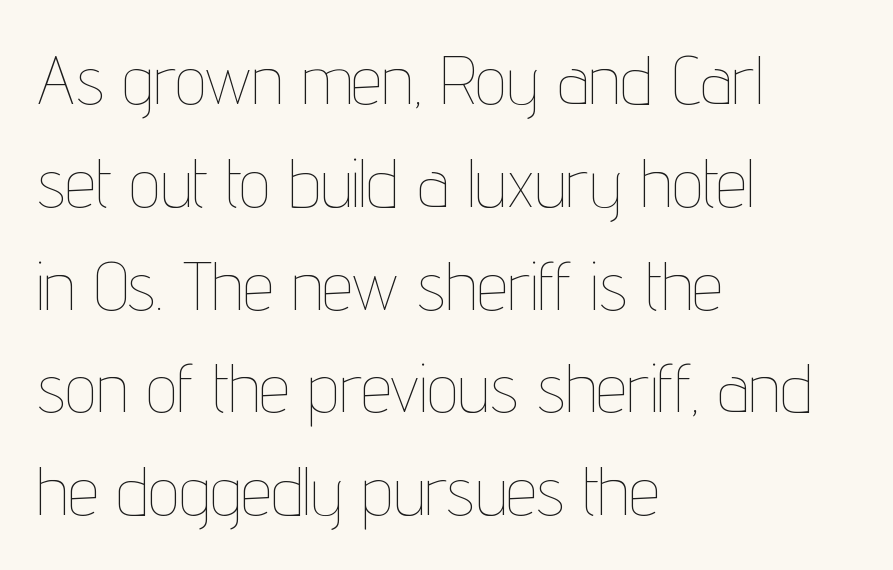
Check the space under the baseline: it is left empty. Note the varied advance widths — an 'i' is clearly narrower than an 'm'. Leftover space on each line is placed entirely after the last word. The space between consecutive lines is moderate. Caption: face not bold, strokes unweighted. The specimen reads as upright at a glance.
